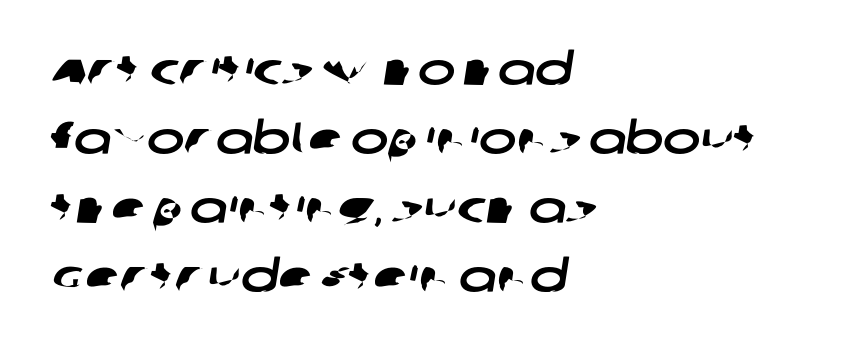
A sans-serif font was chosen for this passage. Is the letter spacing exaggerated? No — it looks like the ordinary default. Every row of glyphs begins at an identical x-position on the left. These lines are rendered in a variable-pitch font. No word sits above an underline. The line-height multiplier appears to be the usual default.
